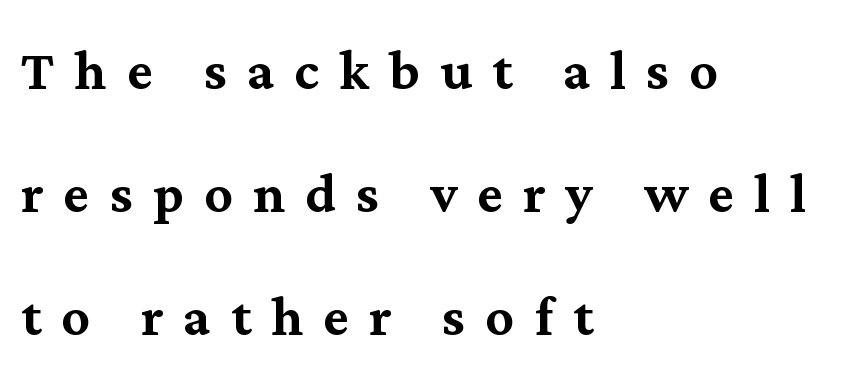
Q: Is the text italic (slanted)? A: No, it is upright.
Q: Is the typeface a serif or a sans-serif typeface? A: Serif.
Q: Is the text underlined? A: No.
Q: How is the paragraph aligned? A: Left-aligned.
Q: Is the spacing between letters normal or unusually wide? A: Unusually wide.
Q: Width (condensed, normal, or wide)? A: Normal.
Q: Stroke contrast? A: Medium.
Q: x-height? A: Medium.
Q: Monospaced? A: No.
